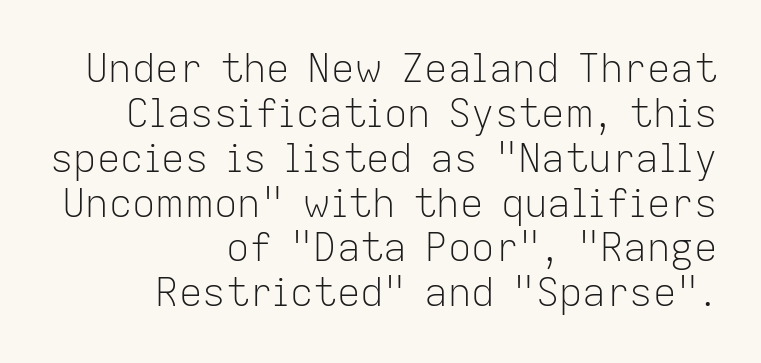
The image shows 39 px light sans-serif type, upright; set right-aligned, tight line spacing (1.15x), normal letter spacing, not underlined; low stroke contrast and a medium x-height.
